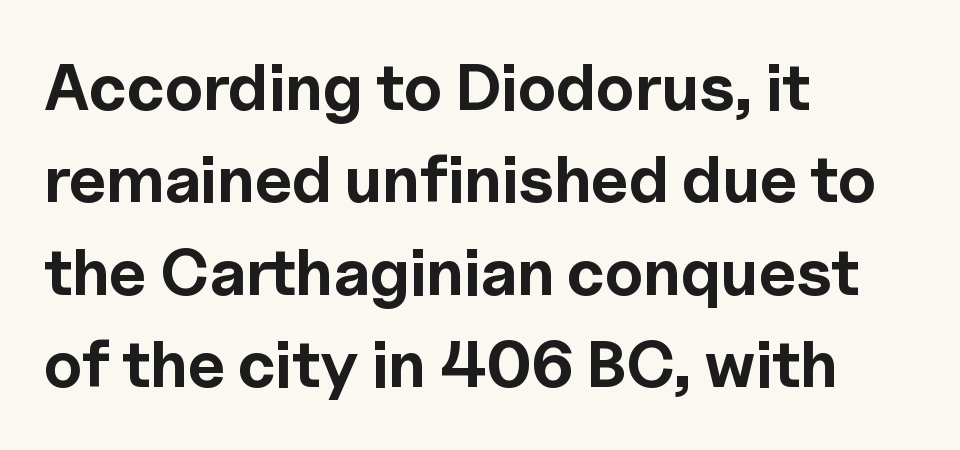
Q: Is the text bold? A: Yes.
Q: Is the text italic (slanted)? A: No, it is upright.
Q: Is the typeface a serif or a sans-serif typeface? A: Sans-serif.
Q: Is the text underlined? A: No.
Q: How is the paragraph aligned? A: Left-aligned.
Q: Is the spacing between letters normal or unusually wide? A: Normal.
Q: Is the spacing between lines tight, normal or loose? A: Normal.
Q: Width (condensed, normal, or wide)? A: Normal.
Q: x-height? A: Medium.
Q: Monospaced? A: No.
